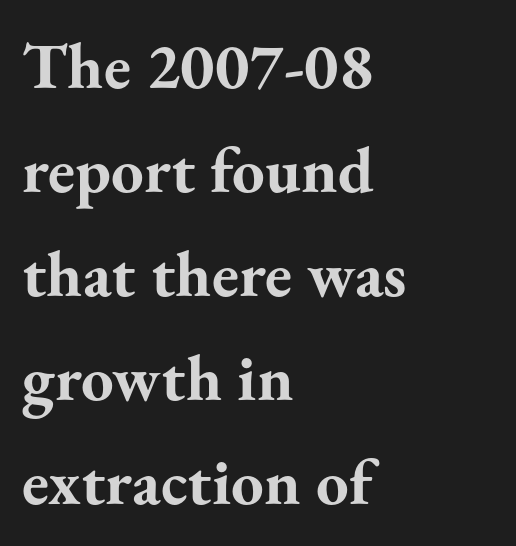
Q: Is the text bold? A: Yes.
Q: Is the text italic (slanted)? A: No, it is upright.
Q: Is the typeface a serif or a sans-serif typeface? A: Serif.
Q: Is the text underlined? A: No.
Q: How is the paragraph aligned? A: Left-aligned.
Q: Is the spacing between letters normal or unusually wide? A: Normal.
Q: Is the spacing between lines tight, normal or loose? A: Normal.
Q: Width (condensed, normal, or wide)? A: Normal.
Q: Stroke contrast? A: Medium.
Q: x-height? A: Small.
Q: Monospaced? A: No.
